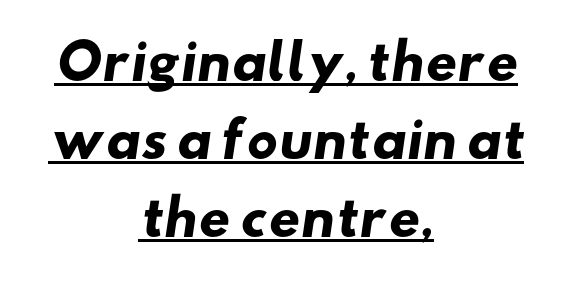
Does the copy run flush right? No — it is centered line by line. A normal amount of white space separates one row of letters from the next. Compared with an ordinary text face, these strokes are far heavier — a full bold. Look at the tracking — it's just the regular setting, nothing added. Is this a sans? Yes — the strokes have no serifs.
